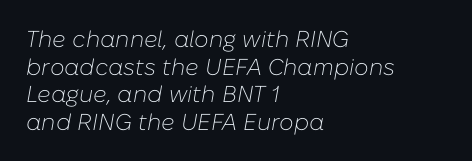
Q: Is the text bold? A: No.
Q: Is the text italic (slanted)? A: Yes, it leans right by about 10 degrees.
Q: Is the text underlined? A: No.
Q: How is the paragraph aligned? A: Left-aligned.
Q: Is the spacing between letters normal or unusually wide? A: Normal.
